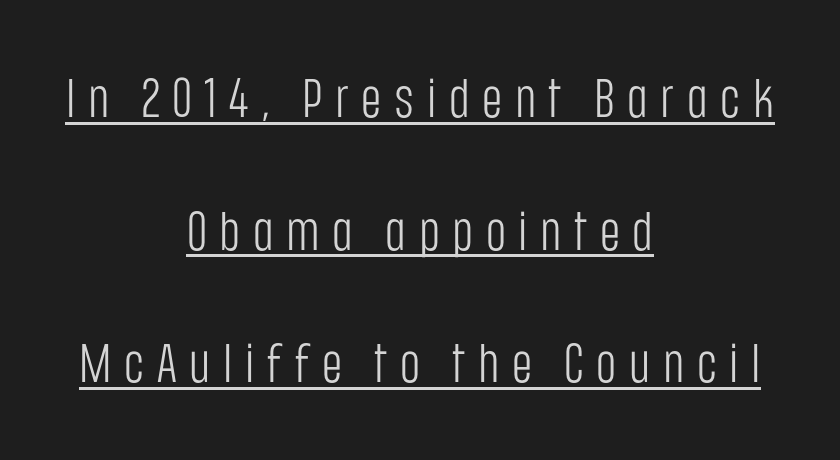
Q: Is the text bold? A: No.
Q: Is the text italic (slanted)? A: No, it is upright.
Q: Is the typeface a serif or a sans-serif typeface? A: Sans-serif.
Q: Is the text underlined? A: Yes.
Q: How is the paragraph aligned? A: Centered.
Q: Is the spacing between letters normal or unusually wide? A: Unusually wide.
Q: Is the spacing between lines tight, normal or loose? A: Loose.
Q: Width (condensed, normal, or wide)? A: Condensed.
Q: Stroke contrast? A: Low.
Q: x-height? A: Large.
Q: Monospaced? A: No.
